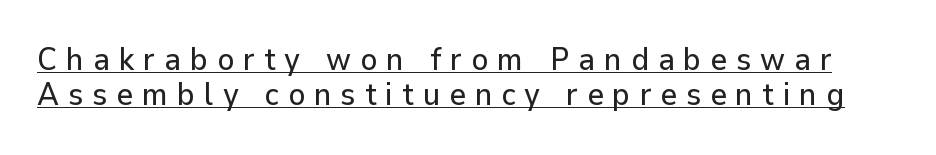
Font category for this specimen: sans-serif. Note the varied advance widths — an 'i' is clearly narrower than an 'm'. Does the lettering tilt? It doesn't — this is upright. This rendering features underlined lettering.
